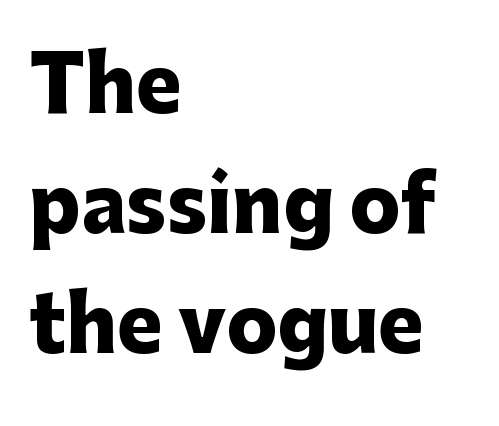
{"serif": "no", "italic": "no", "bold": "yes", "weight": "heavy", "width": "normal", "stroke_contrast": "low", "x_height": "medium", "monospaced": "no", "underline": "no", "align": "left", "line_spacing": "normal", "line_spacing_ratio": 1.58, "letter_spacing": "normal", "letter_spacing_em": 0.0, "glyph_px": 76}
